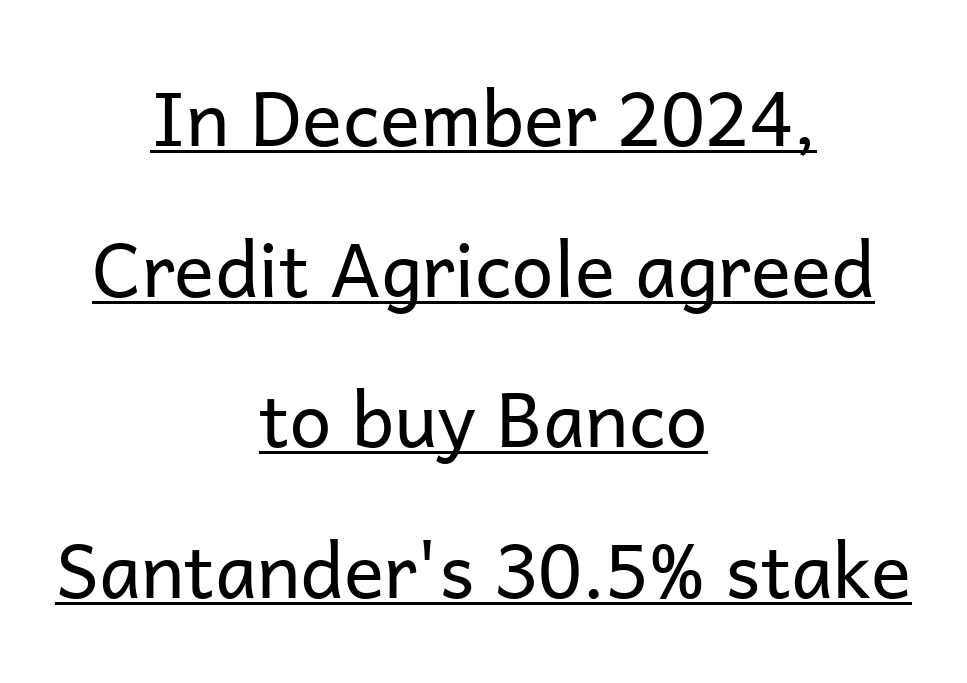
The image shows 75 px regular-weight sans-serif type, upright; set centered, loose line spacing (2.01x), normal letter spacing, underlined; low stroke contrast and a medium x-height.
